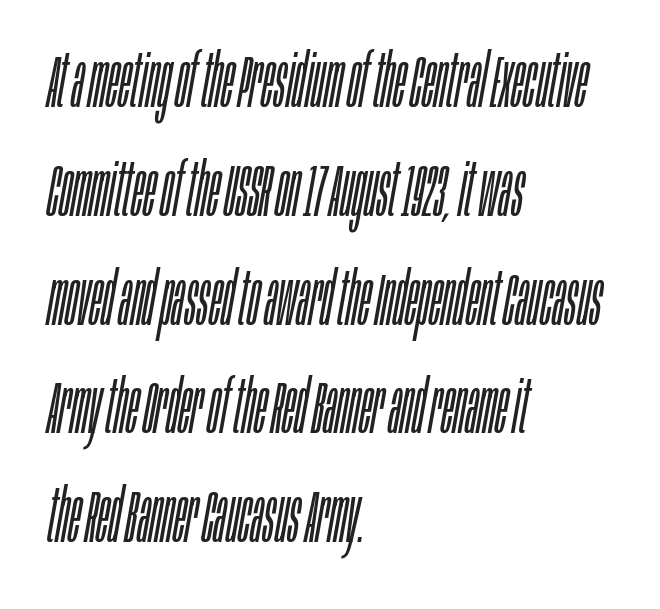
The image shows 74 px light, condensed type, italic (leaning right); set left-aligned, normal line spacing (1.47x), normal letter spacing, not underlined; low stroke contrast and a large x-height.
